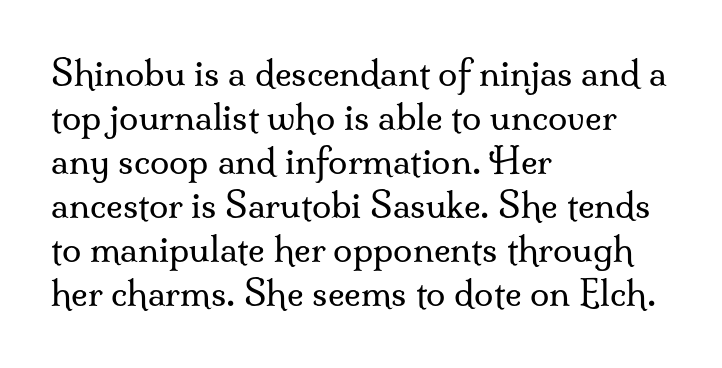
Q: Is the text bold? A: No.
Q: Is the text italic (slanted)? A: No, it is upright.
Q: Is the typeface a serif or a sans-serif typeface? A: Serif.
Q: Is the text underlined? A: No.
Q: How is the paragraph aligned? A: Left-aligned.
Q: Is the spacing between letters normal or unusually wide? A: Normal.
Q: Is the spacing between lines tight, normal or loose? A: Normal.
Q: Width (condensed, normal, or wide)? A: Normal.
Q: Stroke contrast? A: Medium.
Q: x-height? A: Small.
Q: Monospaced? A: No.
